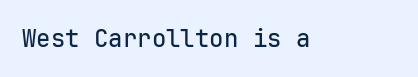
{"italic": "no", "underline": "no", "letter_spacing": "normal", "letter_spacing_em": 0.0, "glyph_px": 24}
